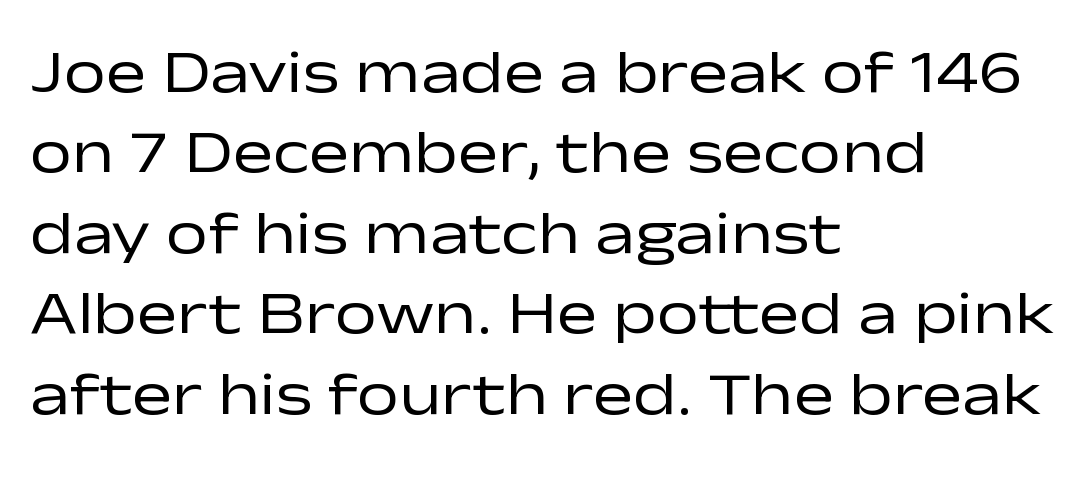
The image shows 60 px regular-weight, wide sans-serif type, upright; set left-aligned, normal line spacing (1.34x), normal letter spacing, not underlined; low stroke contrast and a medium x-height.
